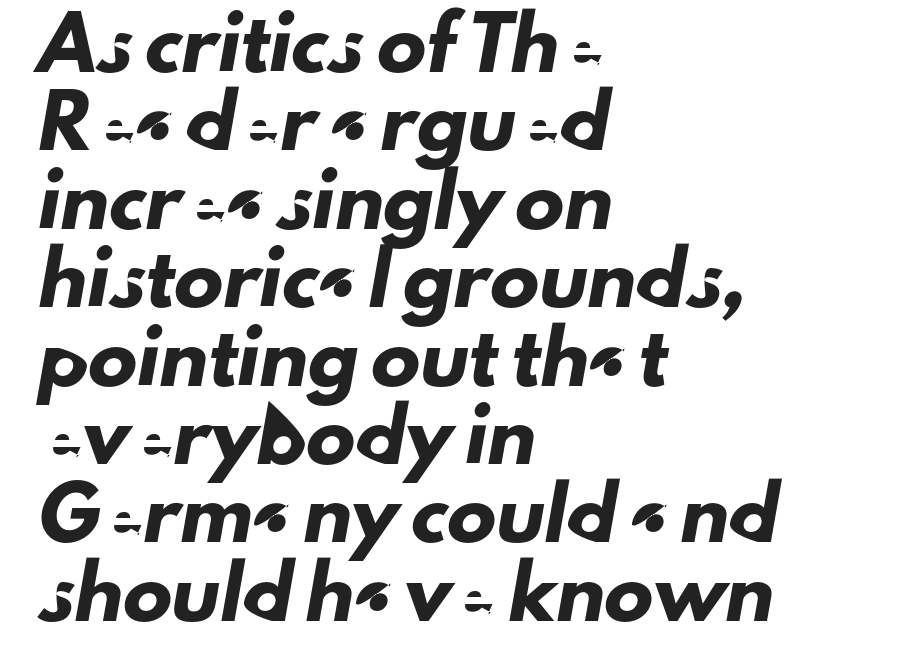
Examine the stroke ends and you'll find no serifs. Varying glyph widths throughout — classic text-font behaviour. Students, observe: this is what conventionally led text looks like. Compared with typical body copy, the letter spacing here is the same. In CSS terms this would be text-align: left. Check under the words: just untouched page.
